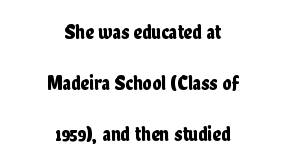
Q: Is the text italic (slanted)? A: No, it is upright.
Q: Is the text underlined? A: No.
Q: How is the paragraph aligned? A: Centered.
Q: Is the spacing between letters normal or unusually wide? A: Normal.
Q: Is the spacing between lines tight, normal or loose? A: Loose.
